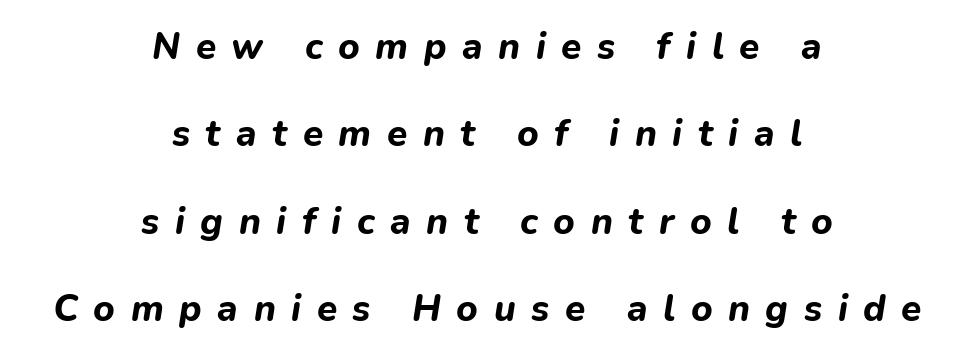
{"italic": "yes", "lean": "right", "slant_degrees": 9, "bold": "yes", "weight": "bold", "width": "normal", "stroke_contrast": "low", "x_height": "medium", "monospaced": "no", "underline": "no", "align": "center", "line_spacing": "loose", "line_spacing_ratio": 2.36, "letter_spacing": "wide", "letter_spacing_em": 0.42, "glyph_px": 37}
